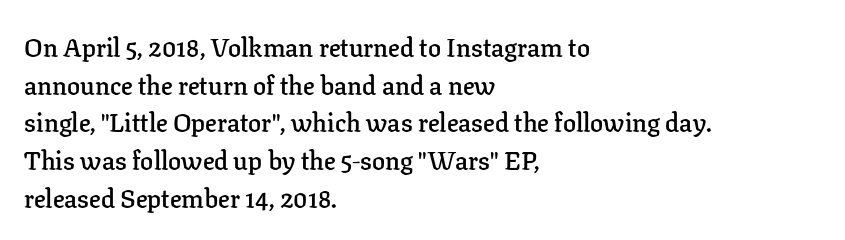
{"italic": "no", "bold": "semi", "underline": "no", "align": "left", "line_spacing": "normal", "line_spacing_ratio": 1.45, "letter_spacing": "normal", "letter_spacing_em": 0.0, "glyph_px": 26}
